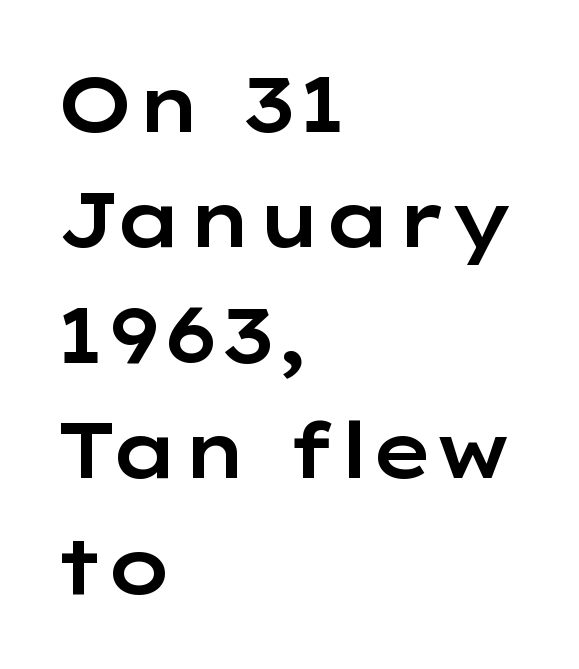
Q: Is the text italic (slanted)? A: No, it is upright.
Q: Is the typeface a serif or a sans-serif typeface? A: Sans-serif.
Q: Is the text underlined? A: No.
Q: How is the paragraph aligned? A: Left-aligned.
Q: Is the spacing between letters normal or unusually wide? A: Normal.
Q: Is the spacing between lines tight, normal or loose? A: Normal.
Q: Width (condensed, normal, or wide)? A: Wide.
Q: Stroke contrast? A: Low.
Q: x-height? A: Medium.
Q: Monospaced? A: No.
